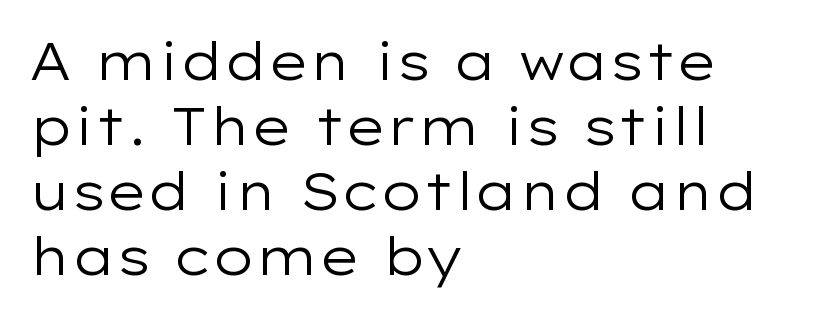
{"serif": "no", "italic": "no", "bold": "no", "weight": "regular", "width": "wide", "stroke_contrast": "low", "x_height": "medium", "monospaced": "no", "underline": "no", "align": "left", "line_spacing": "normal", "line_spacing_ratio": 1.25, "letter_spacing": "normal", "letter_spacing_em": 0.0, "glyph_px": 52}
